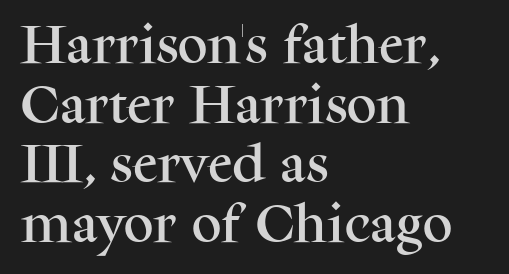
Looks like regular typesetting: each glyph gets only the width it needs. Serifs: yes, visible at the terminals of the letterforms. The space beneath each line is pristine and unruled. The rendering keeps characters at their native spacing. You can tell it's not italic because the verticals are truly vertical.
